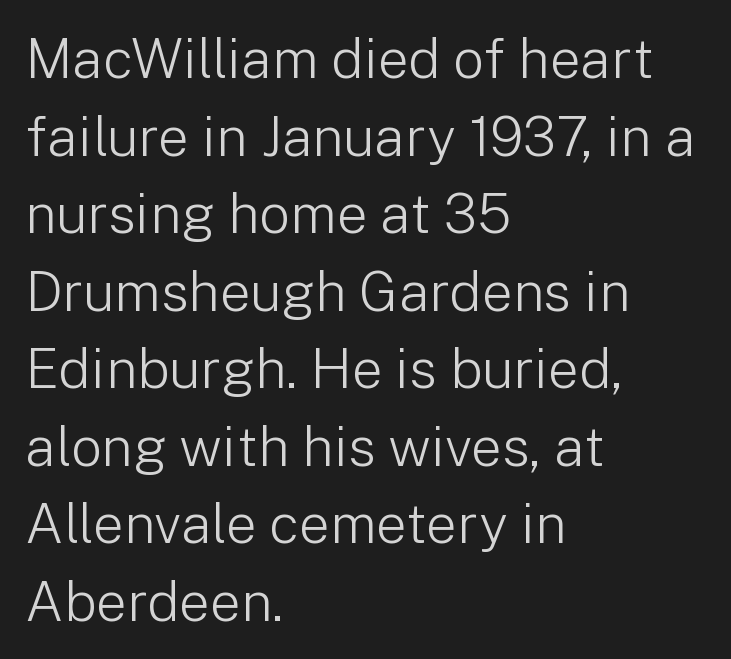
{"serif": "no", "italic": "no", "bold": "no", "weight": "light", "width": "normal", "stroke_contrast": "low", "x_height": "medium", "monospaced": "no", "underline": "no", "align": "left", "line_spacing": "normal", "line_spacing_ratio": 1.41, "letter_spacing": "normal", "letter_spacing_em": 0.0, "glyph_px": 55}
